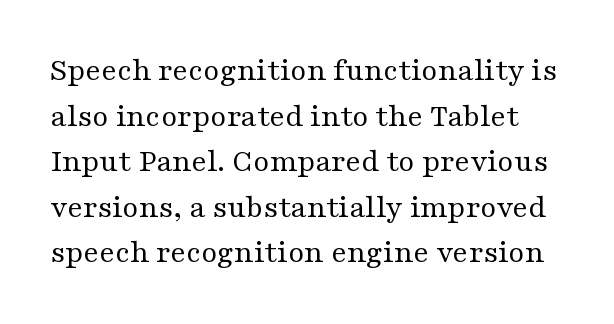
The image shows 33 px regular-weight, wide serif type, upright; set normal line spacing (1.38x), normal letter spacing, not underlined; medium stroke contrast and a medium x-height.
